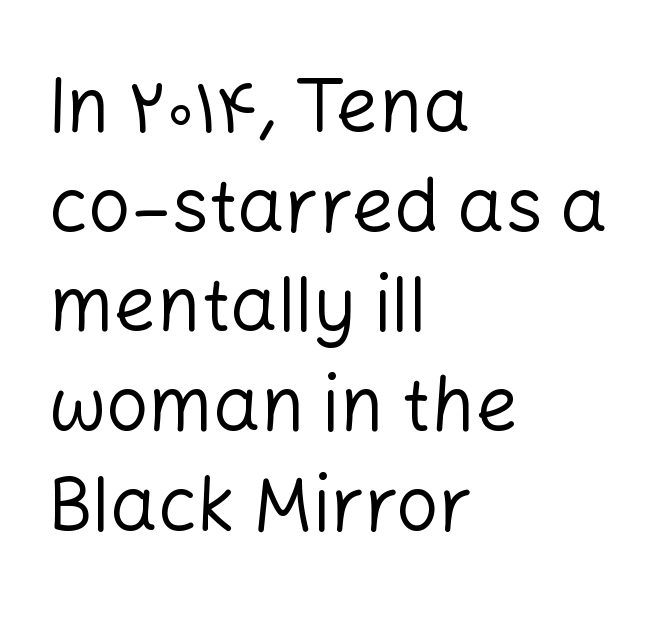
{"serif": "no", "italic": "no", "bold": "no", "weight": "regular", "width": "normal", "stroke_contrast": "low", "x_height": "medium", "monospaced": "no", "underline": "no", "align": "left", "line_spacing": "normal", "line_spacing_ratio": 1.33, "letter_spacing": "normal", "letter_spacing_em": 0.0, "glyph_px": 75}
